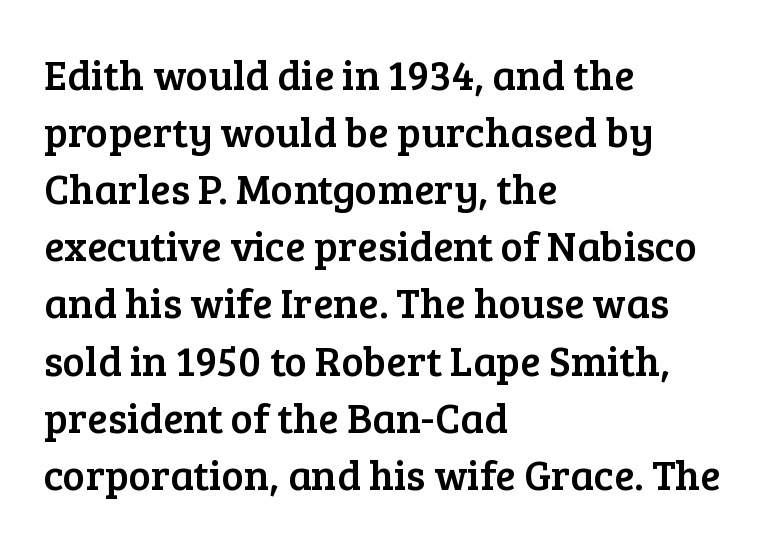
The image shows 42 px serif type, upright; set left-aligned, normal line spacing (1.36x), normal letter spacing, not underlined; low stroke contrast and a medium x-height.
